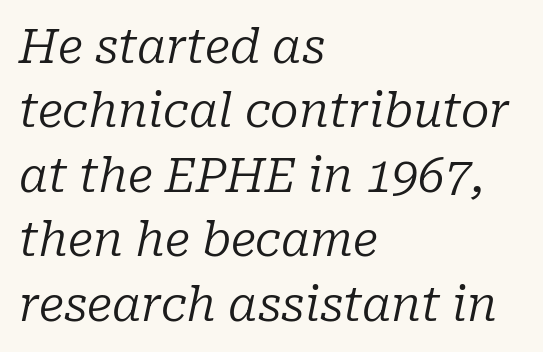
{"serif": "yes", "italic": "yes", "lean": "right", "slant_degrees": 10, "bold": "no", "weight": "regular", "width": "normal", "stroke_contrast": "low", "x_height": "medium", "monospaced": "no", "underline": "no", "align": "left", "line_spacing": "normal", "line_spacing_ratio": 1.37, "letter_spacing": "normal", "letter_spacing_em": 0.0, "glyph_px": 47}
